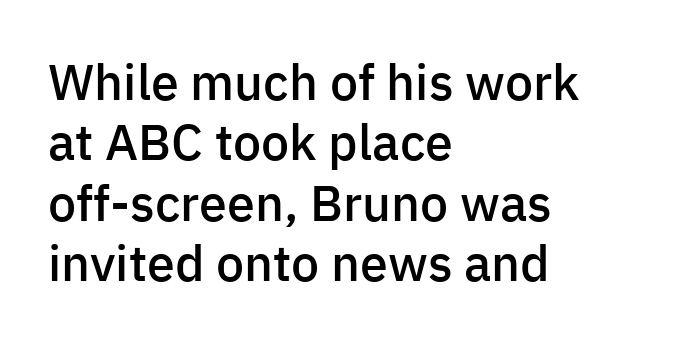
{"serif": "no", "italic": "no", "bold": "semi", "weight": "semibold", "width": "normal", "stroke_contrast": "low", "x_height": "medium", "monospaced": "no", "underline": "no", "align": "left", "line_spacing_ratio": 1.21, "letter_spacing": "normal", "letter_spacing_em": 0.0, "glyph_px": 50}
